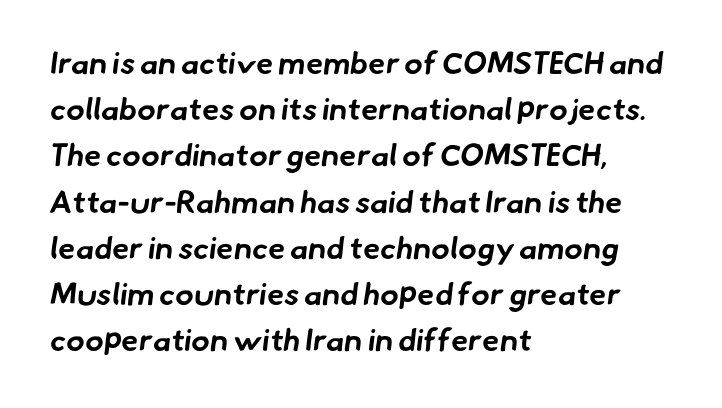
How would I describe the line gaps? Plain and ordinary. The face used here is rendered with its standard letterfit. The face used here is proportionally spaced, like ordinary book or web type. Grotesque or geometric, the face here clearly has no serifs. Check under the words: just untouched page. The strokes are fattened all the way to bold.
